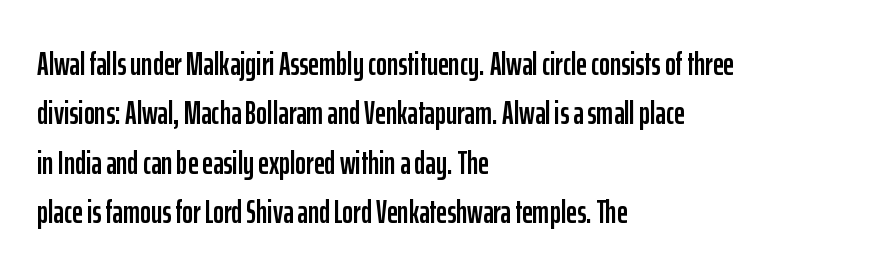
{"serif": "no", "italic": "no", "width": "condensed", "stroke_contrast": "low", "x_height": "medium", "monospaced": "no", "underline": "no", "align": "left", "line_spacing": "normal", "line_spacing_ratio": 1.5, "letter_spacing": "normal", "letter_spacing_em": 0.0, "glyph_px": 33}
